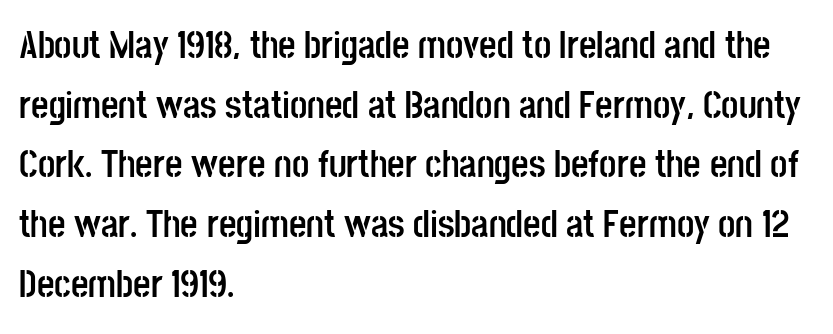
On the weight axis this lands at bold, roughly 700. Rule under the text: the space is simply empty. Students, observe: this is what conventionally led text looks like. Grotesque or geometric, the face here clearly has no serifs.
